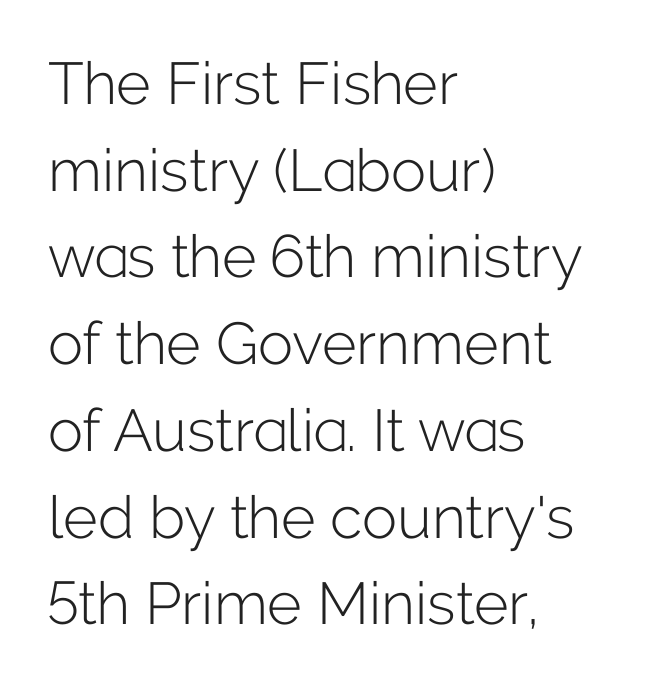
The image shows 59 px light sans-serif type, upright; set left-aligned, normal line spacing (1.47x), normal letter spacing, not underlined; low stroke contrast and a medium x-height.
